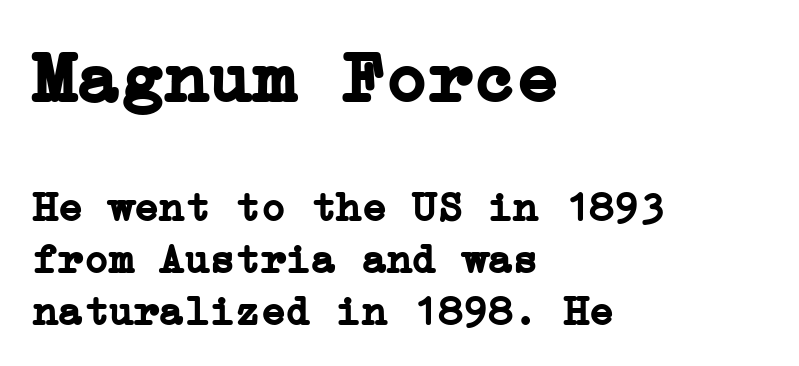
The image shows 73 px semibold serif type, upright; set left-aligned, line spacing 1.23x, normal letter spacing, not underlined; the first (top) block is 1.74x larger; low stroke contrast and a medium x-height.
